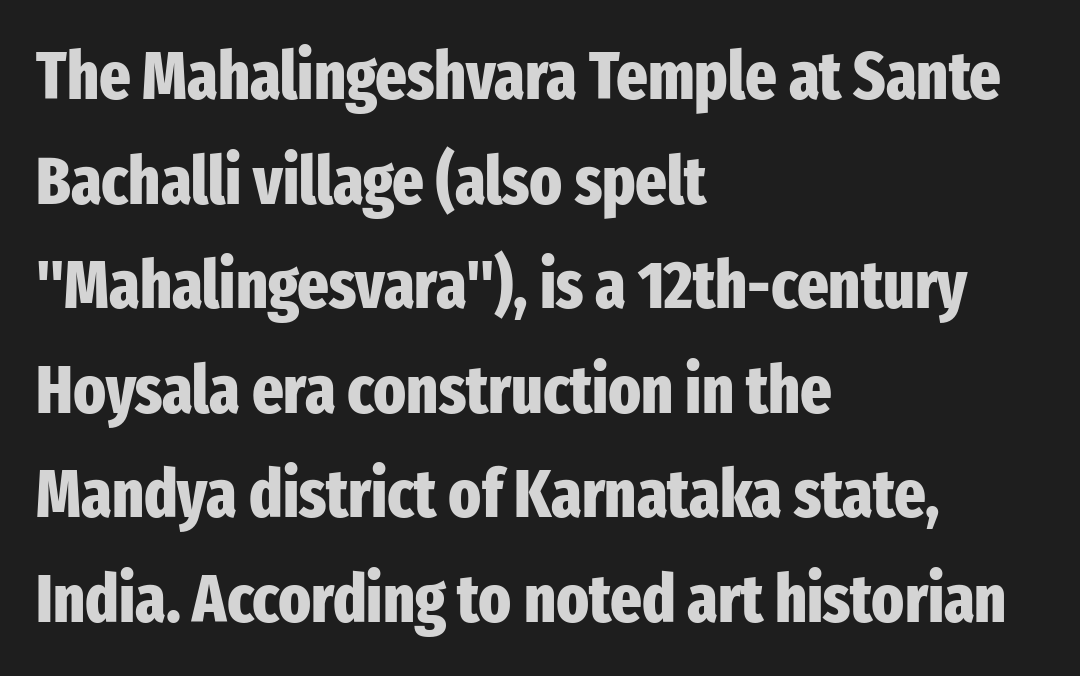
Q: Is the text bold? A: Yes.
Q: Is the text italic (slanted)? A: No, it is upright.
Q: Is the typeface a serif or a sans-serif typeface? A: Sans-serif.
Q: Is the text underlined? A: No.
Q: How is the paragraph aligned? A: Left-aligned.
Q: Is the spacing between letters normal or unusually wide? A: Normal.
Q: Is the spacing between lines tight, normal or loose? A: Normal.
Q: Width (condensed, normal, or wide)? A: Condensed.
Q: Stroke contrast? A: Low.
Q: x-height? A: Medium.
Q: Monospaced? A: No.
